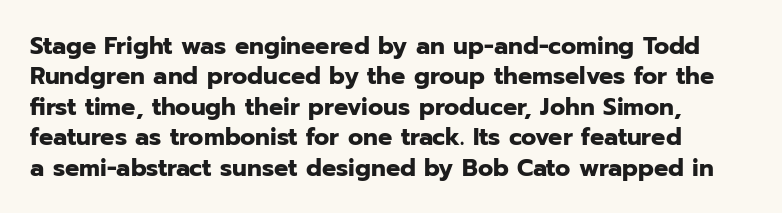
Short note: letters normally spaced. Do the letters lean? They stand straight. Anything drawn beneath the words? Only blank space. Does the weight exceed regular? Yes, all the way to bold.
